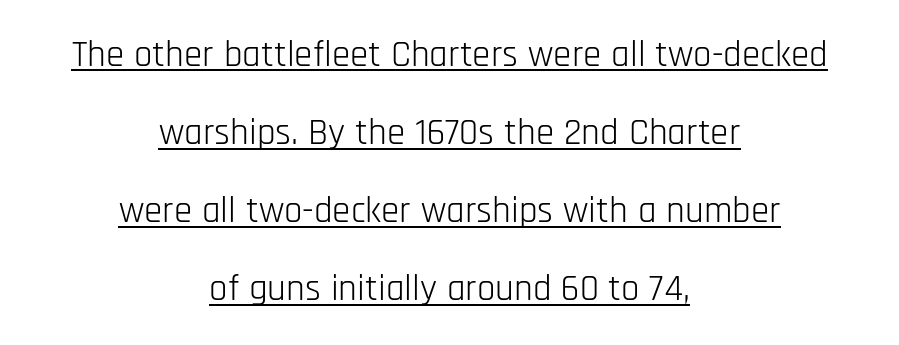
Q: Is the text bold? A: No.
Q: Is the text italic (slanted)? A: No, it is upright.
Q: Is the typeface a serif or a sans-serif typeface? A: Sans-serif.
Q: Is the text underlined? A: Yes.
Q: How is the paragraph aligned? A: Centered.
Q: Is the spacing between letters normal or unusually wide? A: Normal.
Q: Is the spacing between lines tight, normal or loose? A: Loose.
Q: Width (condensed, normal, or wide)? A: Condensed.
Q: Stroke contrast? A: Low.
Q: x-height? A: Large.
Q: Monospaced? A: No.
